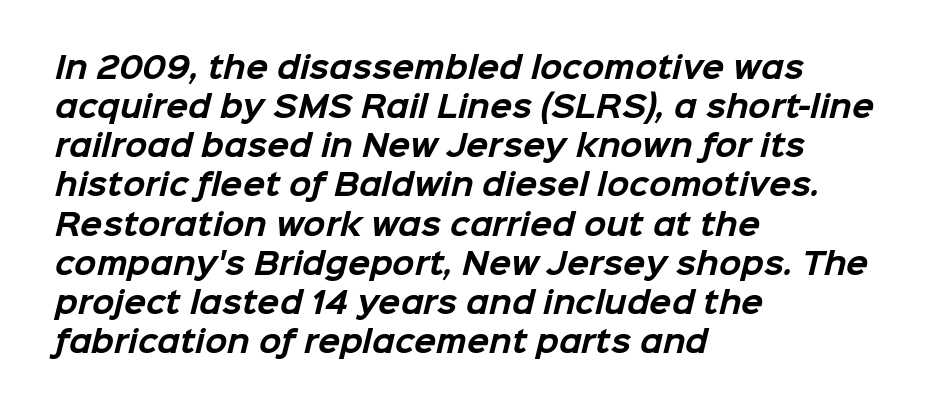
{"serif": "no", "bold": "yes", "weight": "bold", "width": "normal", "stroke_contrast": "low", "x_height": "medium", "monospaced": "no", "underline": "no", "align": "left", "line_spacing": "normal", "line_spacing_ratio": 1.35, "letter_spacing": "normal", "letter_spacing_em": 0.0, "glyph_px": 29}
